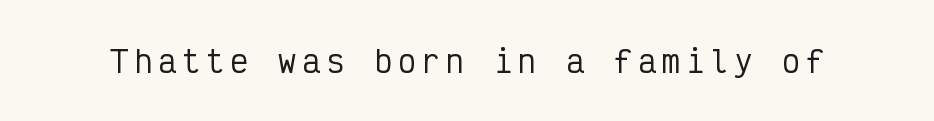
Loose tracking; the words dissolve into strings of separated letters. Is there any slant? The stems are plumb. Rule under the text: the space is simply empty. These lines are rendered in a fixed-pitch font. No feet cap the strokes, marking this as sans-serif type.
